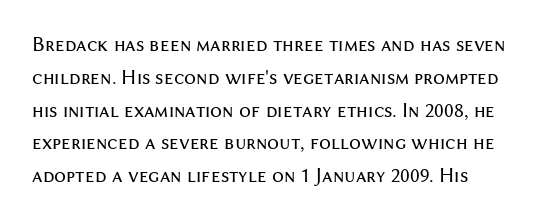
{"italic": "no", "bold": "no", "underline": "no", "align": "left", "line_spacing": "normal", "line_spacing_ratio": 1.56, "letter_spacing": "normal", "letter_spacing_em": 0.0, "glyph_px": 21}
